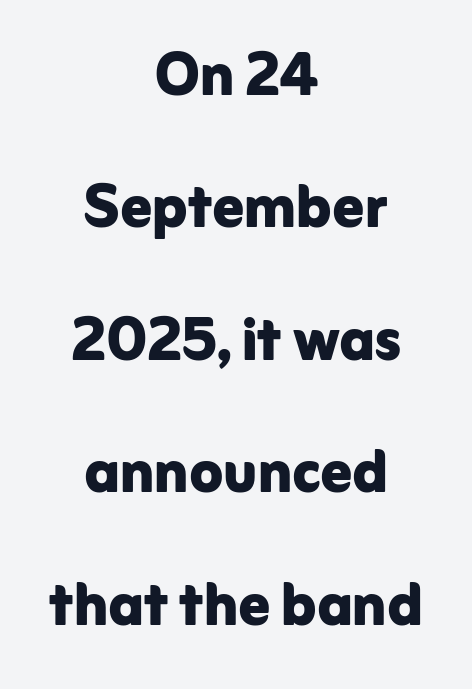
Q: Is the text bold? A: Yes.
Q: Is the text italic (slanted)? A: No, it is upright.
Q: Is the typeface a serif or a sans-serif typeface? A: Sans-serif.
Q: Is the text underlined? A: No.
Q: How is the paragraph aligned? A: Centered.
Q: Is the spacing between letters normal or unusually wide? A: Normal.
Q: Width (condensed, normal, or wide)? A: Normal.
Q: Stroke contrast? A: Low.
Q: x-height? A: Medium.
Q: Monospaced? A: No.
